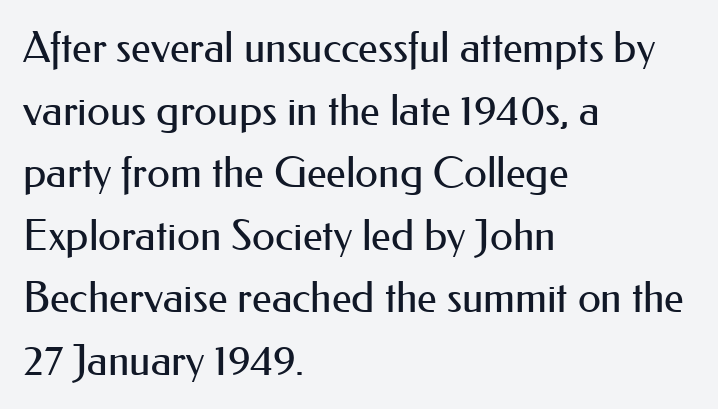
Typographically, this falls in the sans-serif category. Observe the ordinary spacing: letters are neighbours, not strangers. These lines stack with their left ends in a neat column. Evenly set lines give the paragraph a standard silhouette. Nothing heavy about these letters — not bold at all. Check the space under the baseline: it is left empty.
